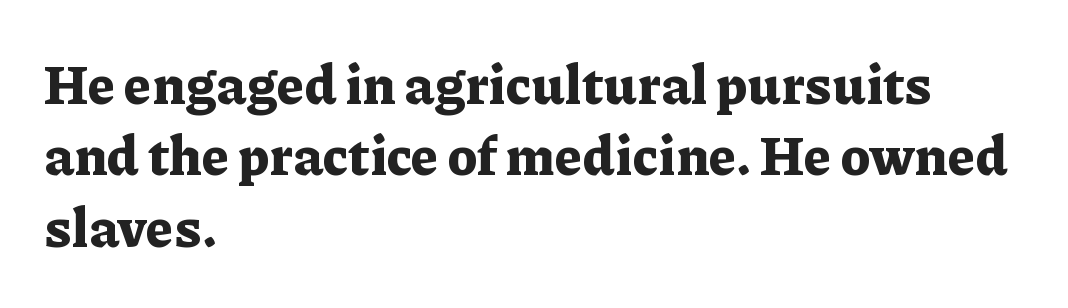
The image shows 54 px bold serif type, upright; set left-aligned, normal line spacing (1.32x), normal letter spacing, not underlined; low stroke contrast and a medium x-height.
